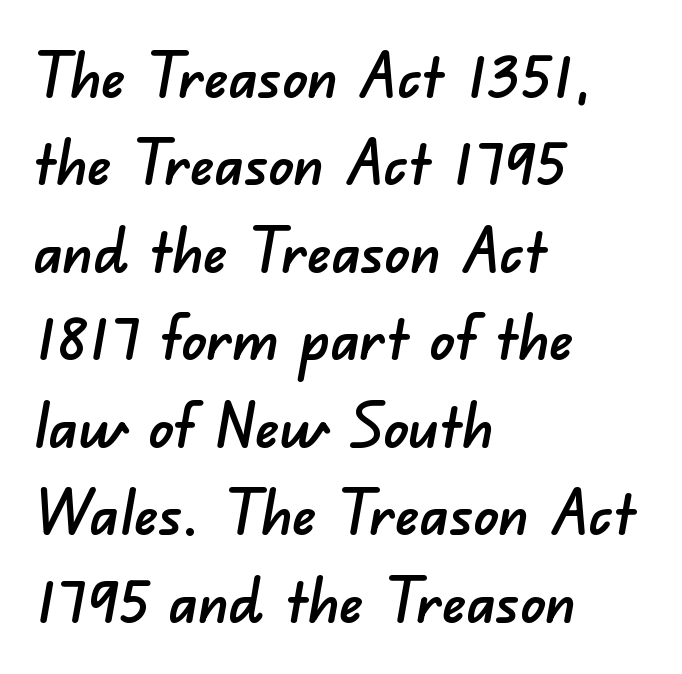
The image shows 62 px sans-serif type; set left-aligned, normal line spacing (1.41x), normal letter spacing, not underlined; low stroke contrast and a small x-height.
